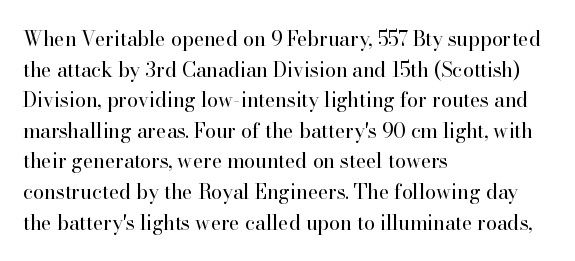
If you drew a line through each stem, it would be perfectly vertical. Students, observe: this is what conventionally led text looks like. Alignment: flush left. Decoration check: the copy has no underline.
